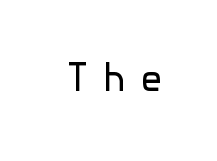
{"serif": "no", "italic": "no", "bold": "no", "weight": "regular", "width": "normal", "x_height": "medium", "underline": "no", "letter_spacing": "wide", "letter_spacing_em": 0.39, "glyph_px": 37}
